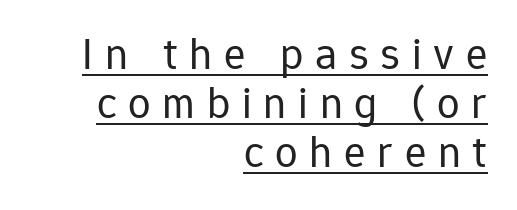
{"serif": "no", "italic": "no", "bold": "no", "weight": "regular", "width": "normal", "stroke_contrast": "low", "x_height": "medium", "monospaced": "no", "underline": "yes", "align": "right", "line_spacing": "tight", "line_spacing_ratio": 1.09, "letter_spacing": "wide", "letter_spacing_em": 0.26, "glyph_px": 45}
